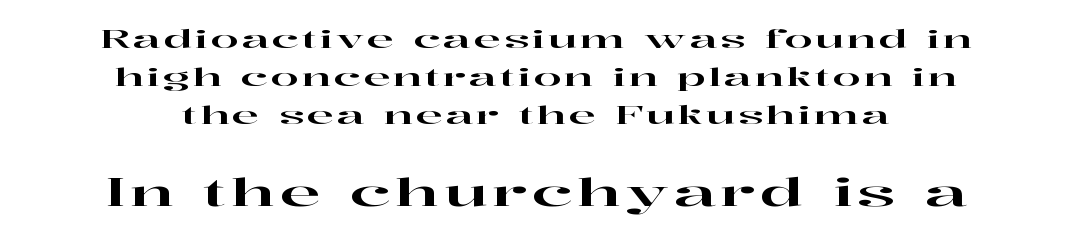
The image shows 38 px wide serif type, upright; set centered, normal line spacing (1.53x), not underlined; the second (bottom) block is 1.52x larger; high stroke contrast and a medium x-height.
